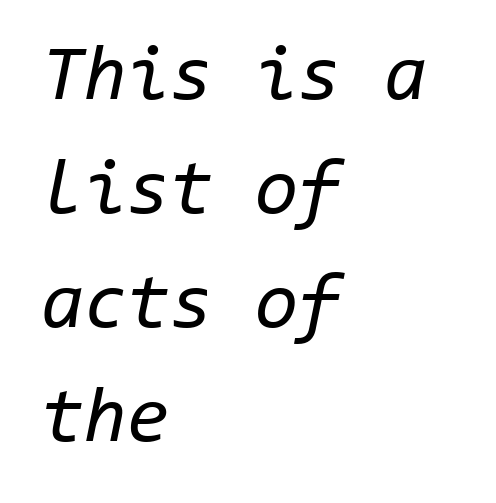
{"italic": "yes", "lean": "right", "slant_degrees": 11, "bold": "no", "weight": "regular", "width": "normal", "stroke_contrast": "low", "x_height": "medium", "monospaced": "yes", "underline": "no", "align": "left", "line_spacing": "normal", "line_spacing_ratio": 1.46, "letter_spacing": "normal", "letter_spacing_em": 0.0, "glyph_px": 78}
